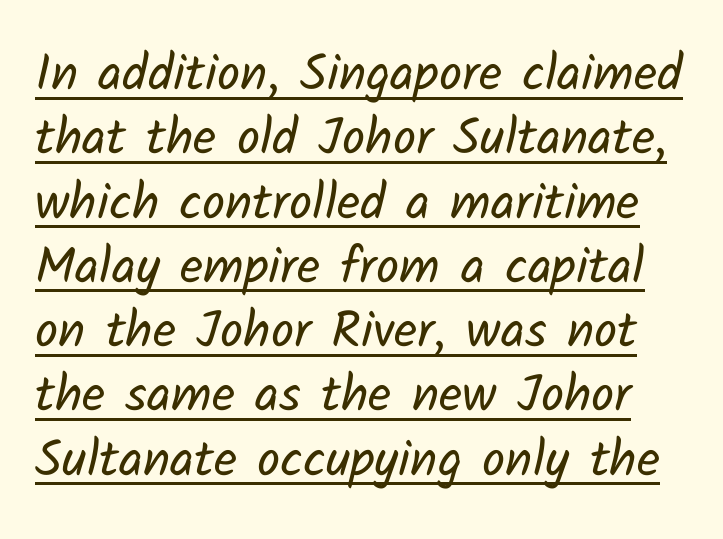
Q: Is the text bold? A: No.
Q: Is the typeface a serif or a sans-serif typeface? A: Sans-serif.
Q: Is the text underlined? A: Yes.
Q: Is the spacing between letters normal or unusually wide? A: Normal.
Q: Is the spacing between lines tight, normal or loose? A: Normal.
Q: Width (condensed, normal, or wide)? A: Normal.
Q: Stroke contrast? A: Low.
Q: x-height? A: Medium.
Q: Monospaced? A: No.
